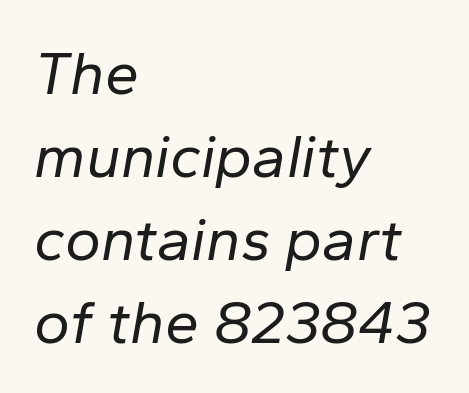
Q: Is the text bold? A: No.
Q: Is the text italic (slanted)? A: Yes, it leans right by about 10 degrees.
Q: Is the text underlined? A: No.
Q: How is the paragraph aligned? A: Left-aligned.
Q: Is the spacing between letters normal or unusually wide? A: Normal.
Q: Is the spacing between lines tight, normal or loose? A: Normal.
Q: Width (condensed, normal, or wide)? A: Normal.
Q: Stroke contrast? A: Low.
Q: x-height? A: Medium.
Q: Monospaced? A: No.
